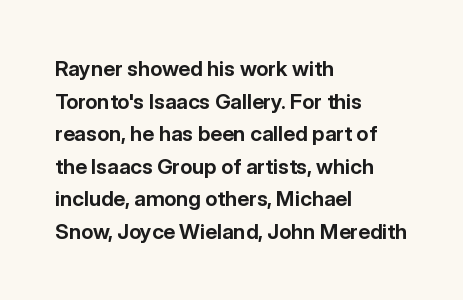
{"italic": "no", "bold": "yes", "underline": "no", "align": "left", "line_spacing": "normal", "line_spacing_ratio": 1.55, "letter_spacing": "normal", "letter_spacing_em": 0.0, "glyph_px": 21}
